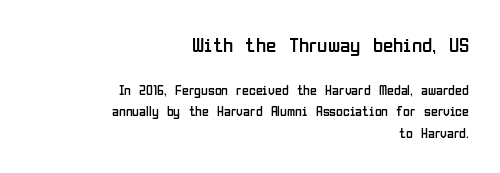
The image shows 21 px text type, upright; set right-aligned, normal line spacing (1.56x), normal letter spacing, not underlined; the first (top) block is 1.5x larger.
